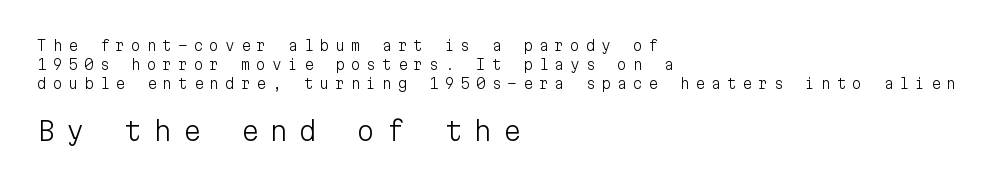
The image shows 26 px text type, upright; set left-aligned, normal line spacing (1.36x), unusually wide letter spacing (+0.42 em), not underlined; the second (bottom) block is 1.86x larger.
